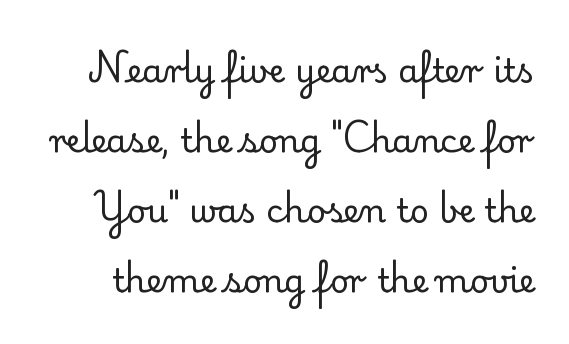
The foot of each line stays bare and open. A light-to-regular cut is what we see here. These lines are composed in type with serifs. Think of a printed novel: that variable character pitch is what you see here. When letters stand straight like this, we call the style roman or upright. These lines keep a tight, regular rhythm from letter to letter.
